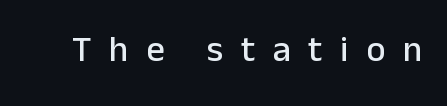
{"serif": "no", "italic": "no", "width": "normal", "stroke_contrast": "low", "x_height": "medium", "monospaced": "no", "underline": "no", "letter_spacing": "wide", "letter_spacing_em": 0.49, "glyph_px": 36}
